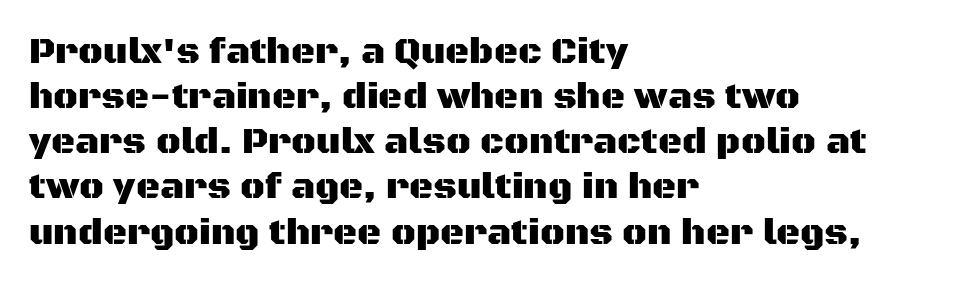
You could not count columns in this text — the font is proportionally spaced. The face used here is a sans, in the tradition of grotesques and geometrics. The space directly below the letters is spotless. Caption: multi-line text, flush left, ragged right. Characters follow at the spacing the type designer built in. The axis of the letterforms is exactly vertical.
